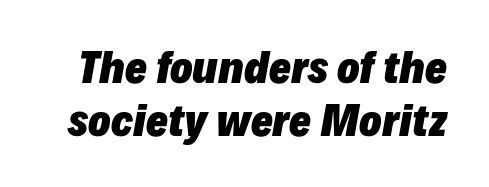
Q: Is the text bold? A: Yes.
Q: Is the text italic (slanted)? A: Yes, it leans right by about 10 degrees.
Q: Is the text underlined? A: No.
Q: Is the spacing between letters normal or unusually wide? A: Normal.
Q: Is the spacing between lines tight, normal or loose? A: Normal.
Q: Width (condensed, normal, or wide)? A: Normal.
Q: Stroke contrast? A: Low.
Q: x-height? A: Medium.
Q: Monospaced? A: No.
